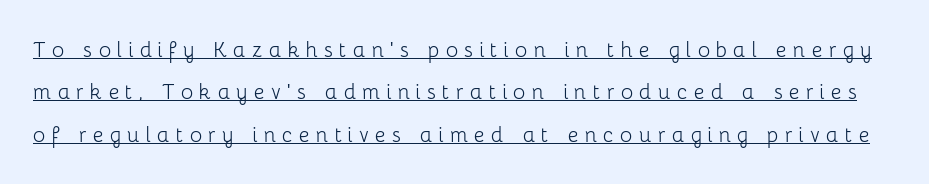
Loose tracking; the words dissolve into strings of separated letters. The designer left line spacing at the default. Students, observe the line beneath the letters — that is underlining. Weight class: somewhere from thin through regular. Notice how the stems are strictly vertical — no italics here.
